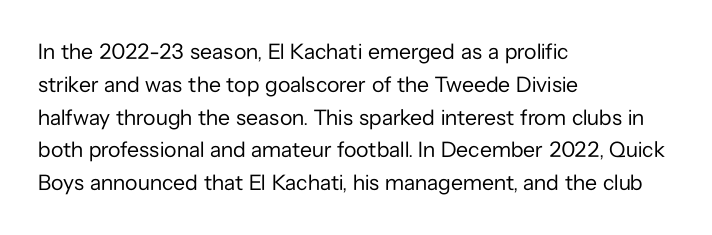
{"italic": "no", "bold": "no", "underline": "no", "align": "left", "line_spacing": "normal", "line_spacing_ratio": 1.49, "letter_spacing": "normal", "letter_spacing_em": 0.0, "glyph_px": 22}
